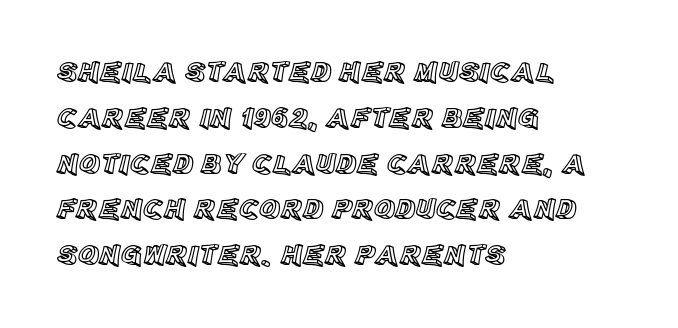
Each line starts at the same left margin while the right side varies. The letters advance in unequal steps, a hallmark of proportional type. Quick note: underline off.
